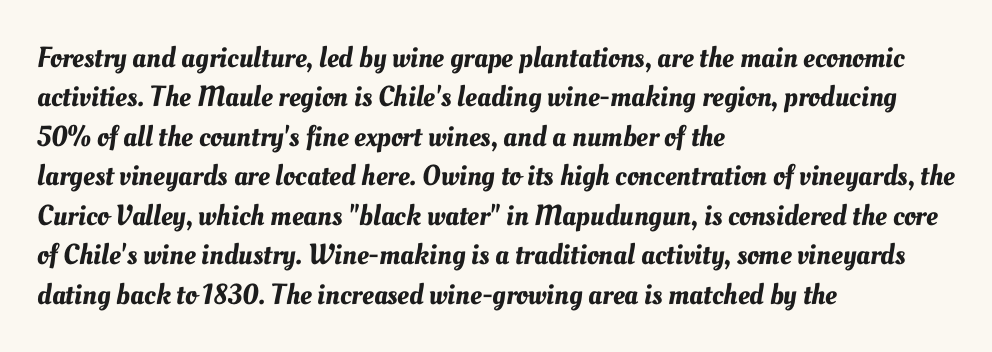
Q: Is the text underlined? A: No.
Q: How is the paragraph aligned? A: Left-aligned.
Q: Is the spacing between letters normal or unusually wide? A: Normal.
Q: Is the spacing between lines tight, normal or loose? A: Normal.
Q: Width (condensed, normal, or wide)? A: Normal.
Q: Stroke contrast? A: Medium.
Q: x-height? A: Small.
Q: Monospaced? A: No.
